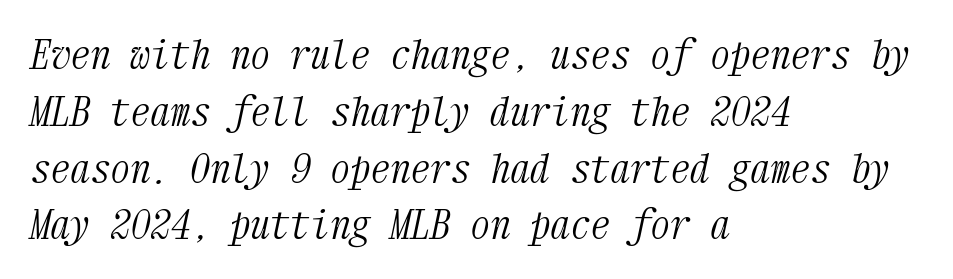
The setting favours the left margin, as ordinary paragraphs usually do. The letterforms sit shoulder to shoulder at normal distance. Fixed-width glyphs throughout — classic coding-font behaviour. Leading matches the norm, producing a regular column. Designer's note — italics engaged. The strokes are not fattened; the text isn't bold.
